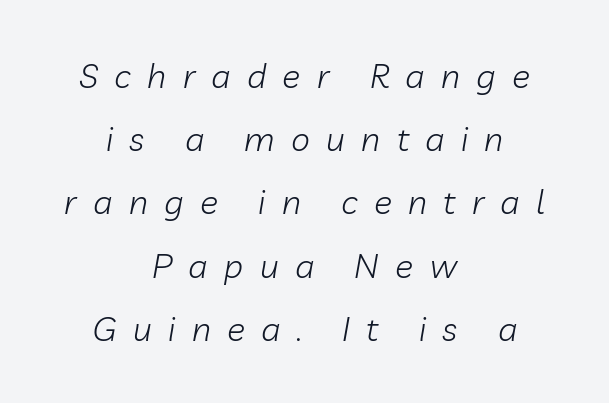
Q: Is the text bold? A: No.
Q: Is the text italic (slanted)? A: Yes, it leans right by about 10 degrees.
Q: Is the text underlined? A: No.
Q: How is the paragraph aligned? A: Centered.
Q: Is the spacing between letters normal or unusually wide? A: Unusually wide.
Q: Width (condensed, normal, or wide)? A: Normal.
Q: Stroke contrast? A: Low.
Q: x-height? A: Medium.
Q: Monospaced? A: No.
